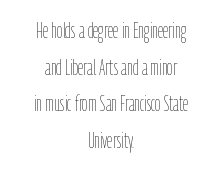
Q: Is the text bold? A: No.
Q: Is the text italic (slanted)? A: No, it is upright.
Q: Is the text underlined? A: No.
Q: How is the paragraph aligned? A: Centered.
Q: Is the spacing between letters normal or unusually wide? A: Normal.
Q: Is the spacing between lines tight, normal or loose? A: Normal.
